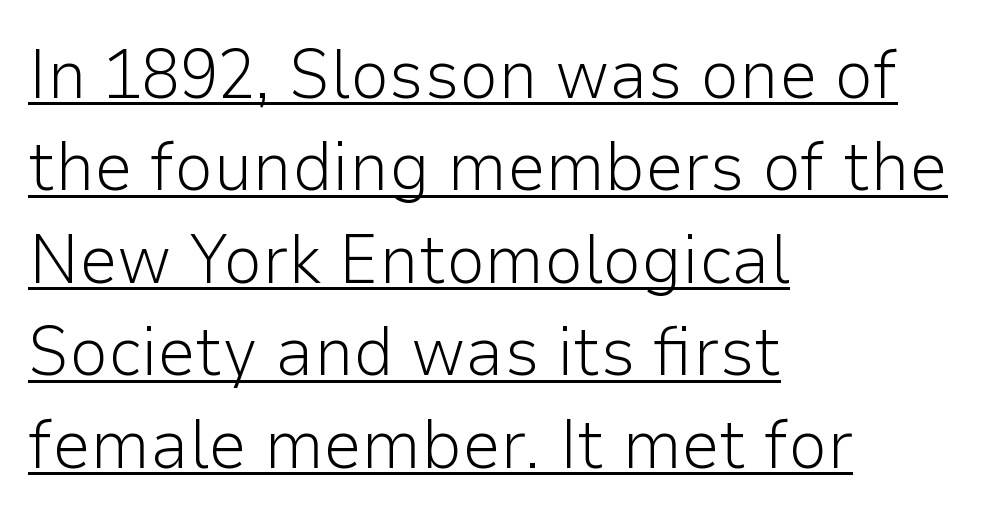
The image shows 69 px light sans-serif type, upright; set left-aligned, normal line spacing (1.34x), normal letter spacing, underlined; low stroke contrast and a medium x-height.
